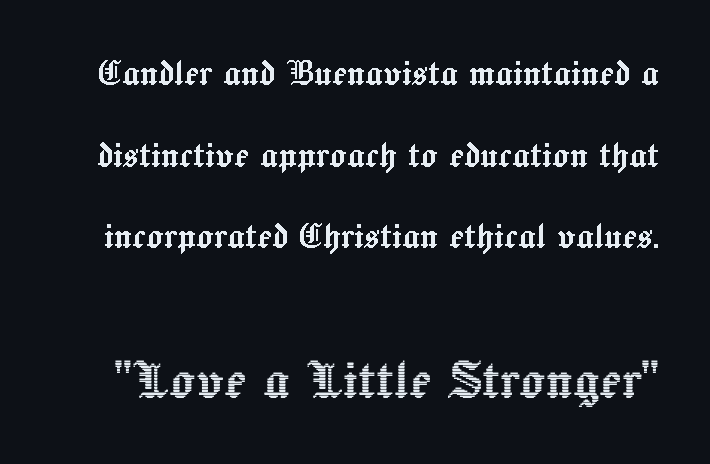
Beneath every word, the page is bare. Notice how the stems are strictly vertical — no italics here. You could not count columns in this text — the font is proportionally spaced. Interline gaps are noticeably wide in this sample.
